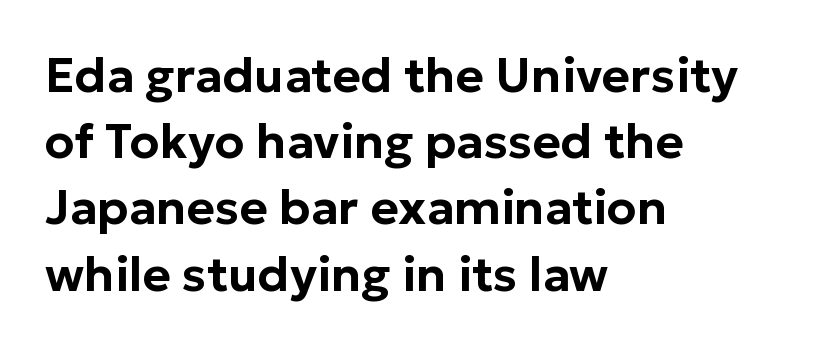
The rows are spaced the way most documents space them. Caption: multi-line text, flush left, ragged right. Is this a fixed-width face? No — the glyphs have proportional, varying widths. Tracking here is standard; glyphs follow each other at the usual distance.
